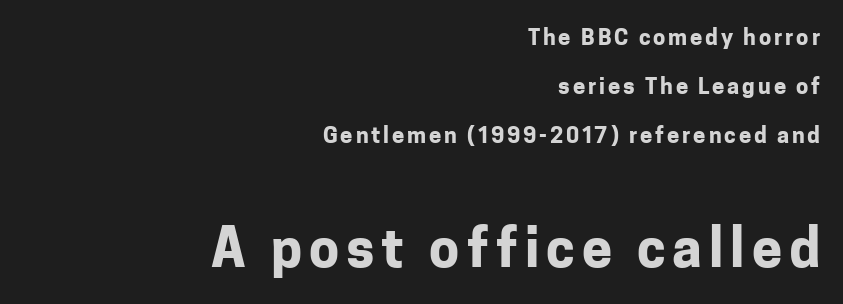
The image shows 54 px bold sans-serif type, upright; set right-aligned, loose line spacing (2.22x), not underlined; the second (bottom) block is 2.45x larger; low stroke contrast and a medium x-height.
